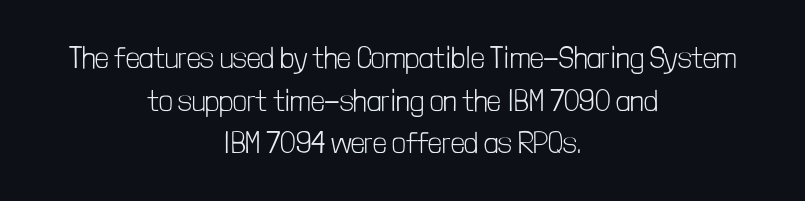
{"serif": "no", "italic": "no", "bold": "no", "weight": "light", "width": "condensed", "stroke_contrast": "low", "x_height": "medium", "monospaced": "no", "underline": "no", "align": "center", "line_spacing": "normal", "line_spacing_ratio": 1.42, "letter_spacing": "normal", "letter_spacing_em": 0.0, "glyph_px": 30}
